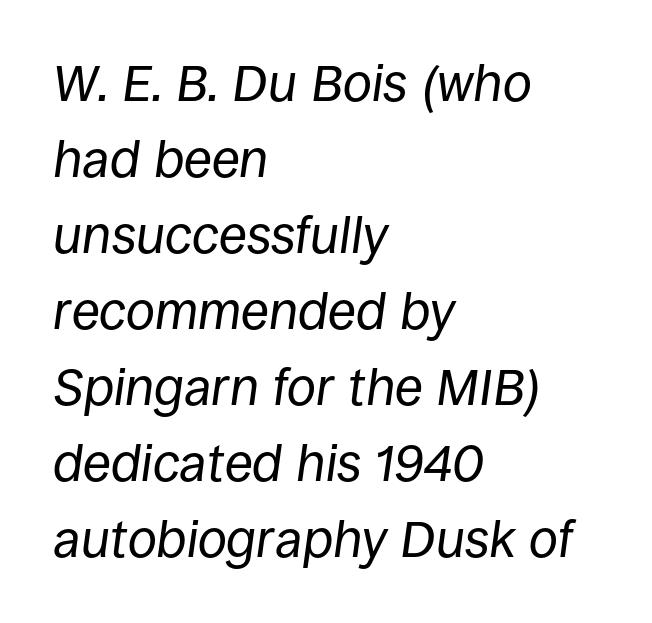
The image shows 52 px regular-weight type, italic (leaning right); set left-aligned, normal line spacing (1.46x), normal letter spacing, not underlined; low stroke contrast and a large x-height.
